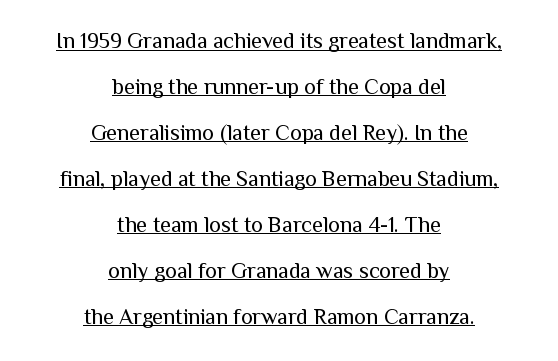
The image shows 22 px text type, upright; set centered, loose line spacing (2.09x), normal letter spacing, underlined.
